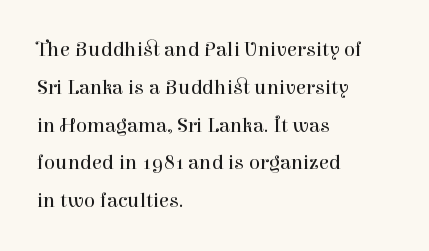
{"italic": "no", "bold": "no", "underline": "no", "align": "left", "line_spacing_ratio": 1.8, "letter_spacing": "normal", "letter_spacing_em": 0.0, "glyph_px": 21}
